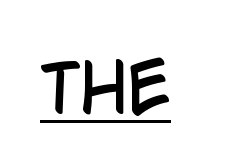
Think of a printed novel: that variable character pitch is what you see here. Each line of the rendering has a horizontal stroke beneath the glyphs. The letters stand straight up with perfectly vertical stems. Serifs: no, the terminals of the letterforms are clean. Nobody touched the tracking dial on this one.
